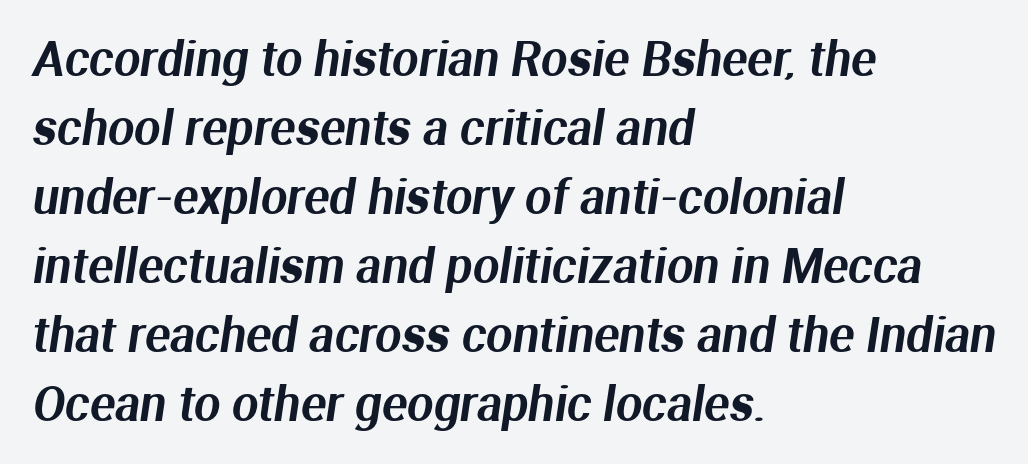
The image shows 47 px sans-serif type; set left-aligned, normal line spacing (1.47x), normal letter spacing, not underlined; medium stroke contrast and a medium x-height.
